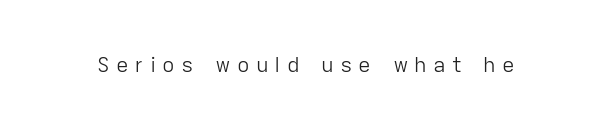
{"italic": "no", "bold": "no", "underline": "no", "letter_spacing": "wide", "letter_spacing_em": 0.29, "glyph_px": 21}
